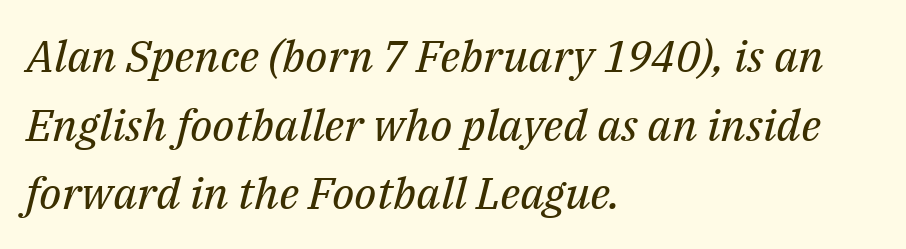
Each row of text sits above clean, open space. Style check: oblique. Note the varied advance widths — an 'i' is clearly narrower than an 'm'. Alignment: flush left. Observe the ordinary spacing: letters are neighbours, not strangers. The typeface has the unassuming heft of standard copy or less.
